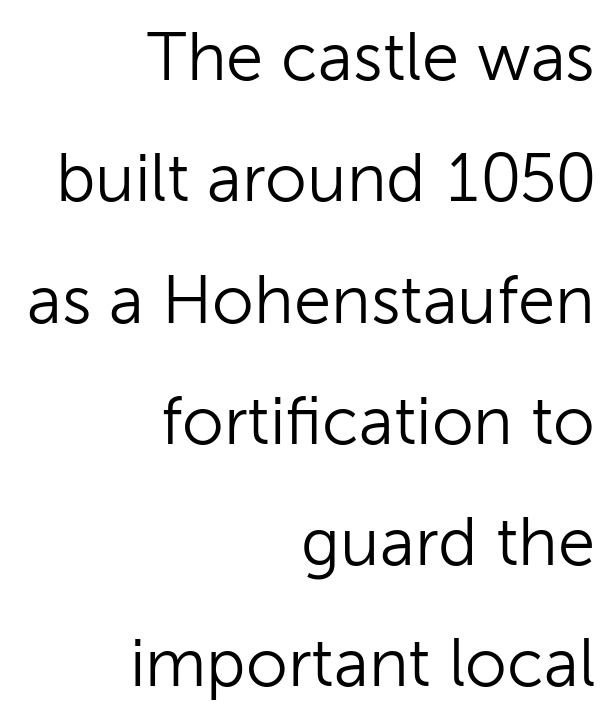
The image shows 67 px light sans-serif type, upright; set right-aligned, line spacing 1.81x, normal letter spacing, not underlined; low stroke contrast and a medium x-height.
